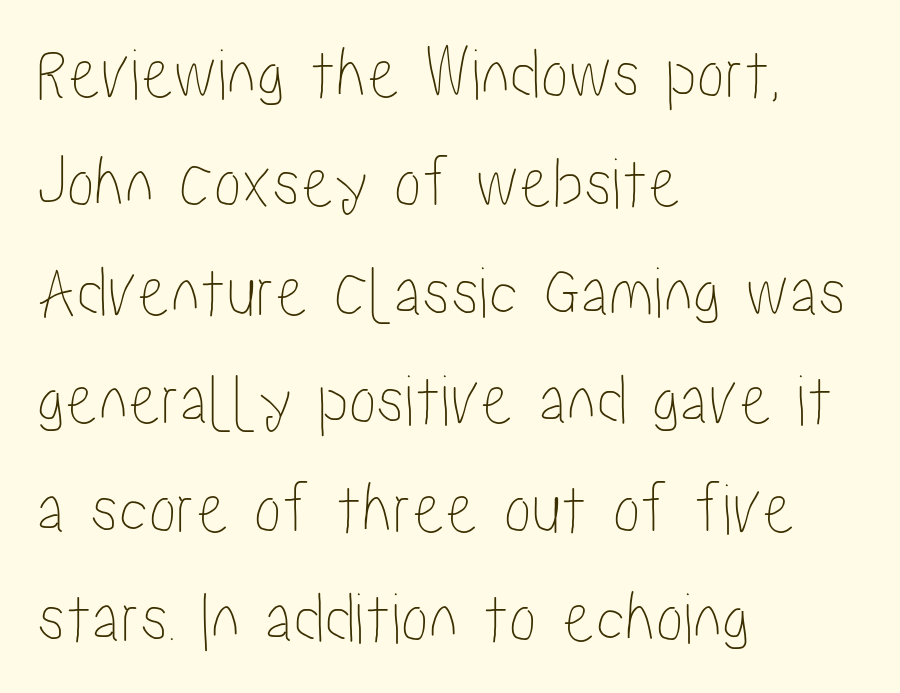
Q: Is the text italic (slanted)? A: No, it is upright.
Q: Is the text underlined? A: No.
Q: How is the paragraph aligned? A: Left-aligned.
Q: Is the spacing between letters normal or unusually wide? A: Normal.
Q: Is the spacing between lines tight, normal or loose? A: Normal.
Q: Width (condensed, normal, or wide)? A: Condensed.
Q: Stroke contrast? A: Low.
Q: x-height? A: Medium.
Q: Monospaced? A: No.
